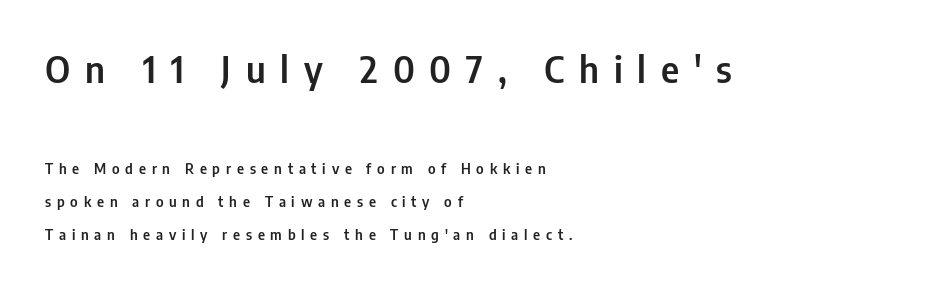
The image shows 36 px condensed sans-serif type, upright; set left-aligned, loose line spacing (2.36x), unusually wide letter spacing (+0.41 em), not underlined; the first (top) block is 2.57x larger; low stroke contrast and a medium x-height.
